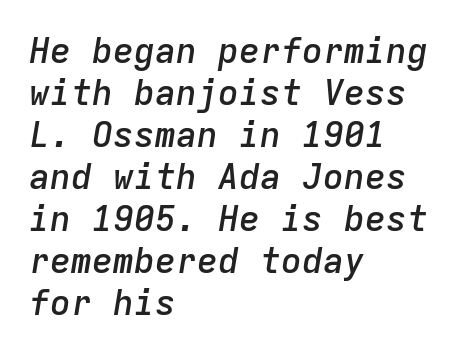
The glyphs are unaccompanied by any horizontal stroke below them. On the weight axis this lands at semibold, roughly 600. Here the designer chose a console-style face with uniform glyph widths. Casual observation: everything's shoved over to the left. The type is set solid horizontally, with unmodified tracking. The rendering applies a slant to the glyphs.
